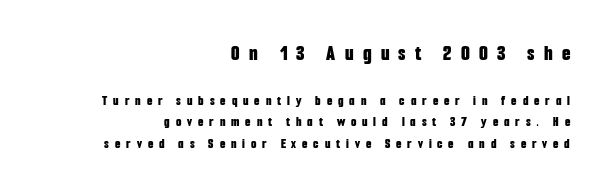
Short note: letters widely spaced. Rows of type keep a routine distance in the vertical direction. The letters in the upper block stand taller than those in the block below. Compared with a flush-left layout, this one pins lines to the opposite, right side.
